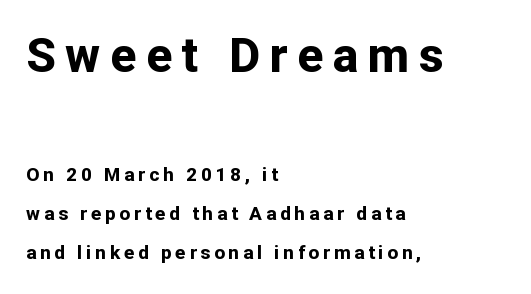
{"serif": "no", "italic": "no", "bold": "yes", "weight": "bold", "width": "normal", "stroke_contrast": "low", "x_height": "medium", "monospaced": "no", "underline": "no", "align": "left", "line_spacing": "loose", "line_spacing_ratio": 2.04, "letter_spacing": "wide", "letter_spacing_em": 0.2, "larger_block": "first", "size_ratio": 2.53, "glyph_px": 48}
